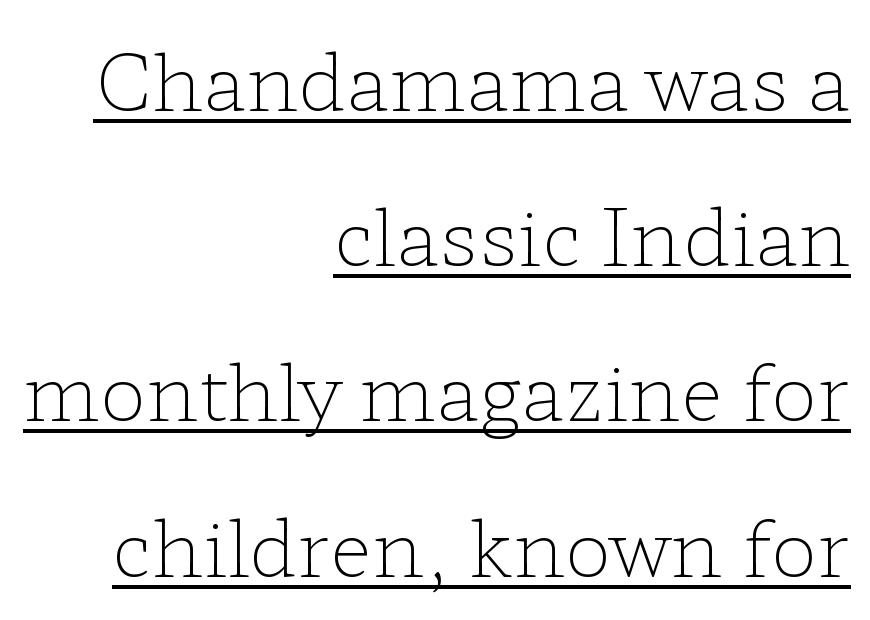
{"serif": "yes", "italic": "no", "bold": "no", "weight": "light", "width": "wide", "stroke_contrast": "low", "x_height": "medium", "monospaced": "no", "underline": "yes", "align": "right", "line_spacing": "loose", "line_spacing_ratio": 1.99, "letter_spacing": "normal", "letter_spacing_em": 0.0, "glyph_px": 78}
